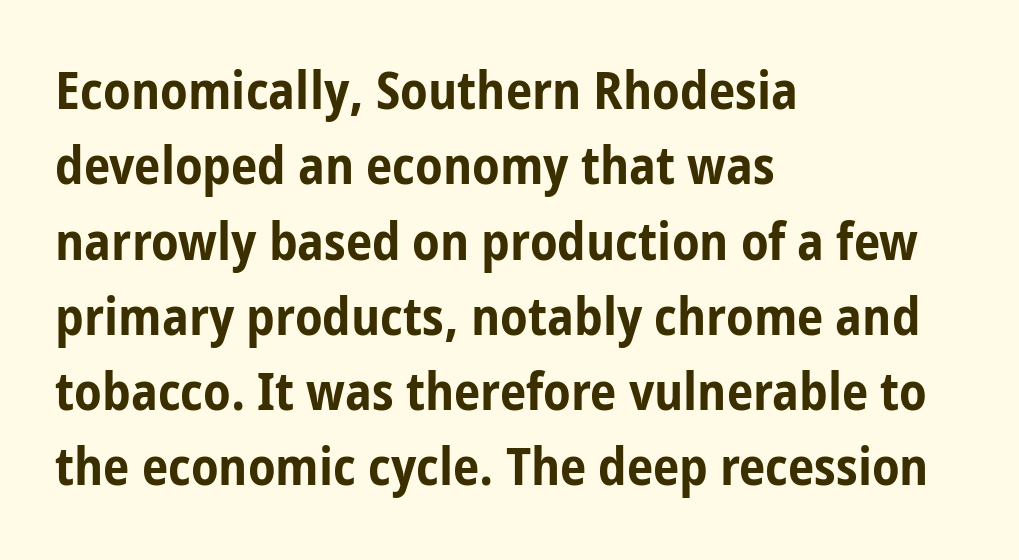
Q: Is the text bold? A: Yes.
Q: Is the text italic (slanted)? A: No, it is upright.
Q: Is the typeface a serif or a sans-serif typeface? A: Sans-serif.
Q: Is the text underlined? A: No.
Q: How is the paragraph aligned? A: Left-aligned.
Q: Is the spacing between letters normal or unusually wide? A: Normal.
Q: Is the spacing between lines tight, normal or loose? A: Normal.
Q: Width (condensed, normal, or wide)? A: Condensed.
Q: Stroke contrast? A: Low.
Q: x-height? A: Medium.
Q: Monospaced? A: No.
